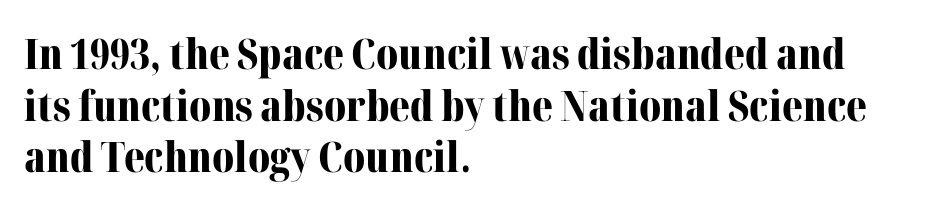
Q: Is the text bold? A: Yes.
Q: Is the text italic (slanted)? A: No, it is upright.
Q: Is the typeface a serif or a sans-serif typeface? A: Serif.
Q: Is the text underlined? A: No.
Q: How is the paragraph aligned? A: Left-aligned.
Q: Is the spacing between letters normal or unusually wide? A: Normal.
Q: Width (condensed, normal, or wide)? A: Normal.
Q: Stroke contrast? A: Medium.
Q: x-height? A: Medium.
Q: Monospaced? A: No.
